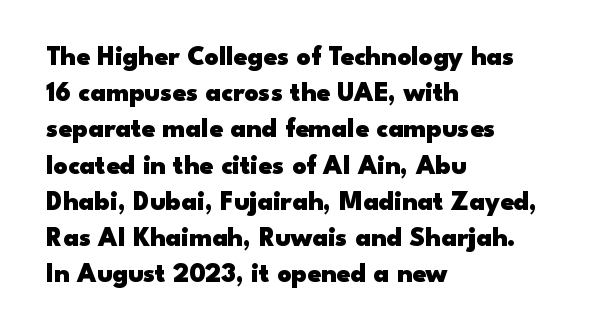
Q: Is the text bold? A: Yes.
Q: Is the text italic (slanted)? A: No, it is upright.
Q: Is the text underlined? A: No.
Q: How is the paragraph aligned? A: Left-aligned.
Q: Is the spacing between letters normal or unusually wide? A: Normal.
Q: Is the spacing between lines tight, normal or loose? A: Normal.
